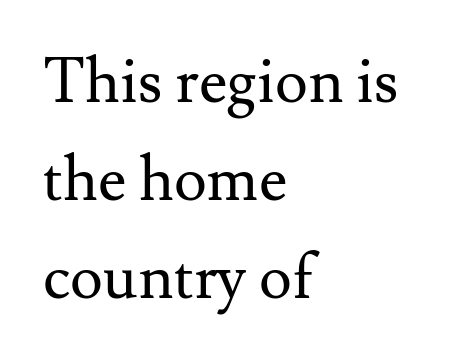
This is serif lettering, the kind often seen in printed books. If you measured baseline to baseline, you'd find a middling distance. The compositor pushed each line to the left boundary. Here the designer chose a conventional face with non-uniform glyph widths. Style check: upright.
